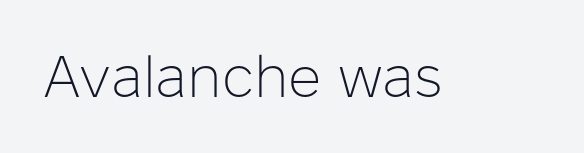
Serif or sans? Sans — the stroke terminals are bare. Has an underline been added? It has not. Do the characters align in a grid? No, the font is proportional. The type sits square on the baseline with zero lean. In terms of letterspacing, this is plain default setting.
